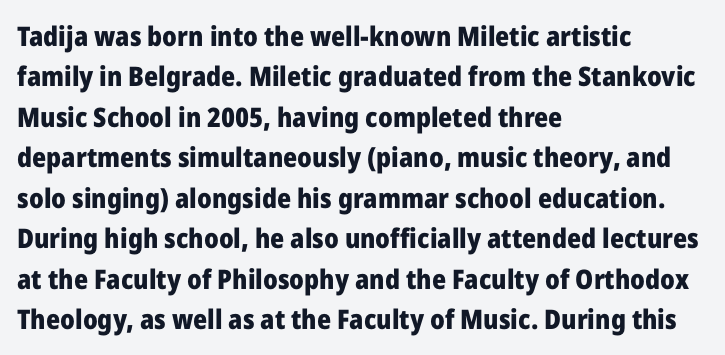
Q: Is the text bold? A: Yes.
Q: Is the text italic (slanted)? A: No, it is upright.
Q: Is the text underlined? A: No.
Q: How is the paragraph aligned? A: Left-aligned.
Q: Is the spacing between letters normal or unusually wide? A: Normal.
Q: Is the spacing between lines tight, normal or loose? A: Normal.
